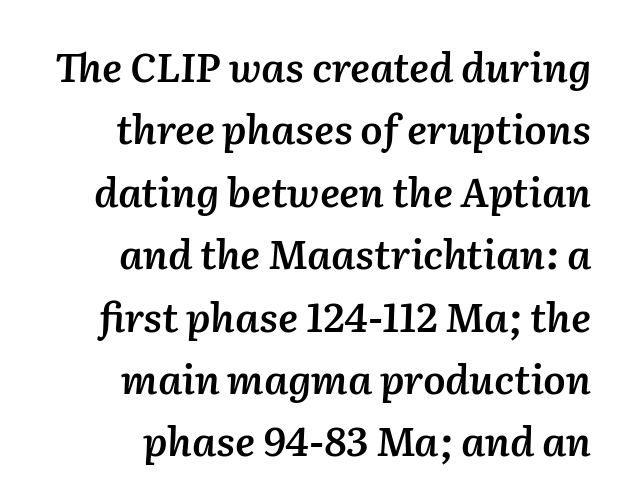
Clear beneath every line of the passage. Nothing unusual about the tracking: characters are spaced as the font intends. The text block is weighted toward the right margin, trailing off unevenly leftward. Slightly chunky letters — semibold, I'd say, not full bold. Looks like regular typesetting: each glyph gets only the width it needs. You can tell it's italic because the verticals aren't actually vertical.
